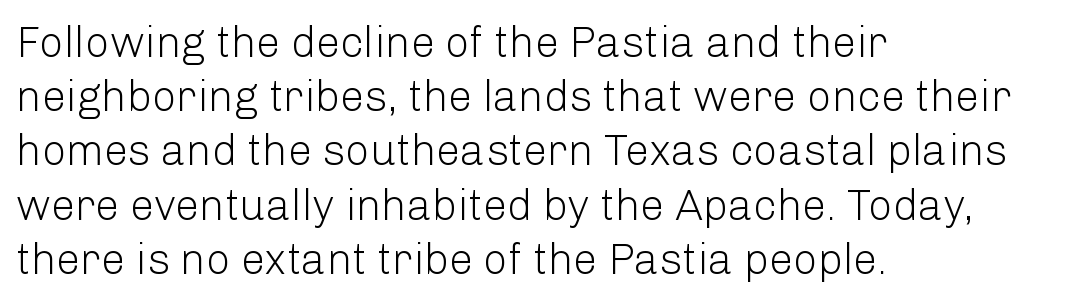
Q: Is the text bold? A: No.
Q: Is the text italic (slanted)? A: No, it is upright.
Q: Is the typeface a serif or a sans-serif typeface? A: Sans-serif.
Q: Is the text underlined? A: No.
Q: How is the paragraph aligned? A: Left-aligned.
Q: Is the spacing between letters normal or unusually wide? A: Normal.
Q: Is the spacing between lines tight, normal or loose? A: Normal.
Q: Width (condensed, normal, or wide)? A: Normal.
Q: Stroke contrast? A: Low.
Q: x-height? A: Medium.
Q: Monospaced? A: No.
